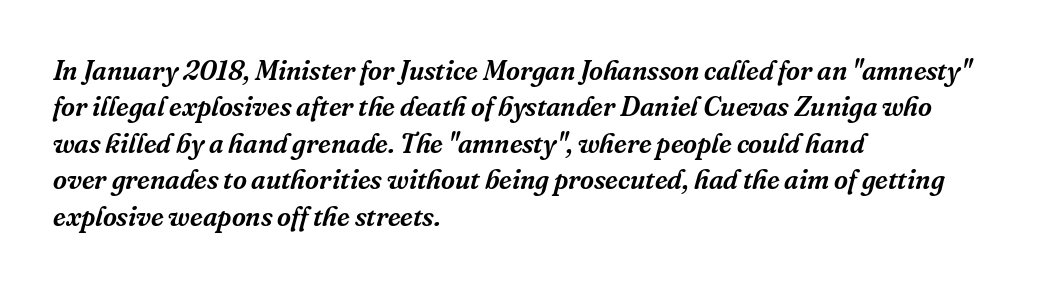
Q: Is the text italic (slanted)? A: Yes, it leans right by about 16 degrees.
Q: Is the text underlined? A: No.
Q: How is the paragraph aligned? A: Left-aligned.
Q: Is the spacing between letters normal or unusually wide? A: Normal.
Q: Is the spacing between lines tight, normal or loose? A: Normal.
